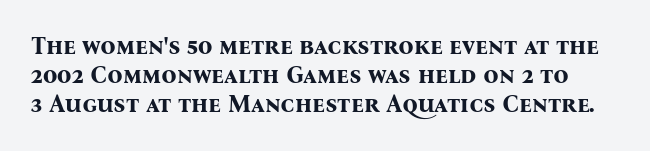
{"italic": "no", "bold": "yes", "underline": "no", "line_spacing_ratio": 1.21, "letter_spacing": "normal", "letter_spacing_em": 0.0, "glyph_px": 24}
